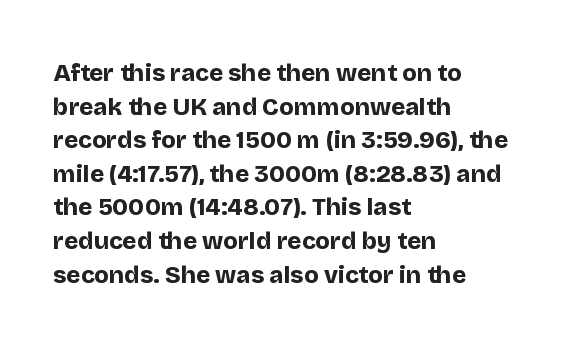
The image shows 24 px bold type, upright; set left-aligned, normal line spacing (1.4x), normal letter spacing, not underlined.
